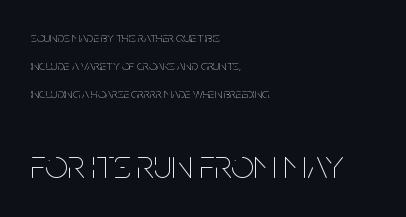
Q: Is the text bold? A: No.
Q: Is the text italic (slanted)? A: No, it is upright.
Q: Is the text underlined? A: No.
Q: How is the paragraph aligned? A: Left-aligned.
Q: Is the spacing between letters normal or unusually wide? A: Normal.
Q: Is the spacing between lines tight, normal or loose? A: Loose.
Q: Which block of text is set in a larger size, the first (top) or the second (bottom)? A: The second (bottom) one.
Q: Width (condensed, normal, or wide)? A: Condensed.
Q: Stroke contrast? A: Low.
Q: x-height? A: Large.
Q: Monospaced? A: No.
